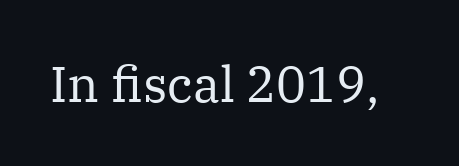
The image shows 50 px regular-weight serif type, upright; set normal letter spacing, not underlined; medium stroke contrast and a medium x-height.
